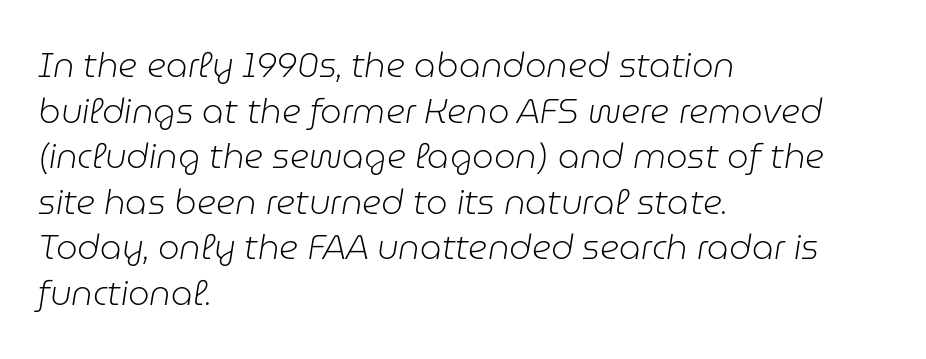
{"italic": "yes", "lean": "right", "slant_degrees": 9, "bold": "no", "weight": "light", "width": "normal", "stroke_contrast": "low", "x_height": "medium", "monospaced": "no", "underline": "no", "align": "left", "line_spacing": "normal", "line_spacing_ratio": 1.34, "letter_spacing": "normal", "letter_spacing_em": 0.0, "glyph_px": 34}
